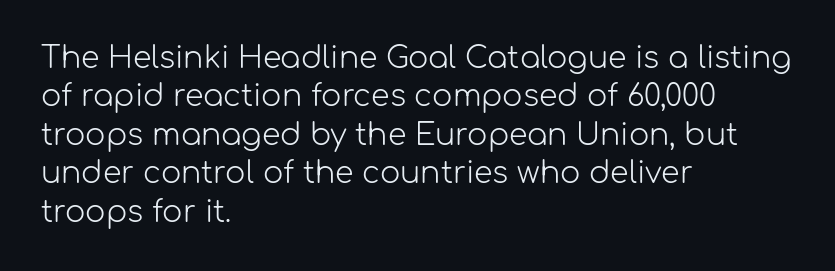
Glance below the letters and you will spot only blank space. Upright lettering throughout. Each letter's strokes conclude bluntly, with no projecting serifs. You could not count columns in this text — the font is proportionally spaced.
